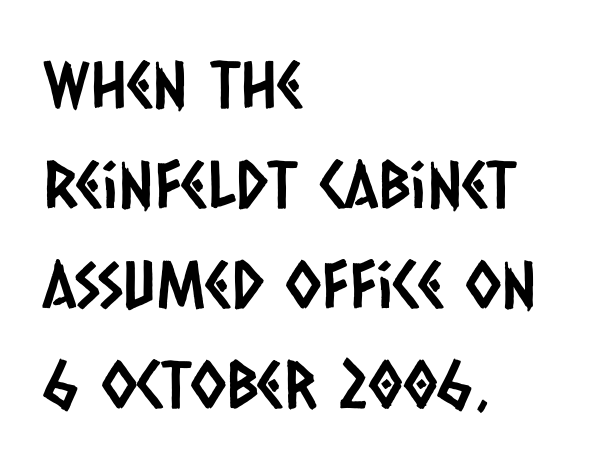
The image shows 65 px condensed sans-serif type; set left-aligned, normal line spacing (1.54x), normal letter spacing, not underlined; low stroke contrast and a large x-height.
